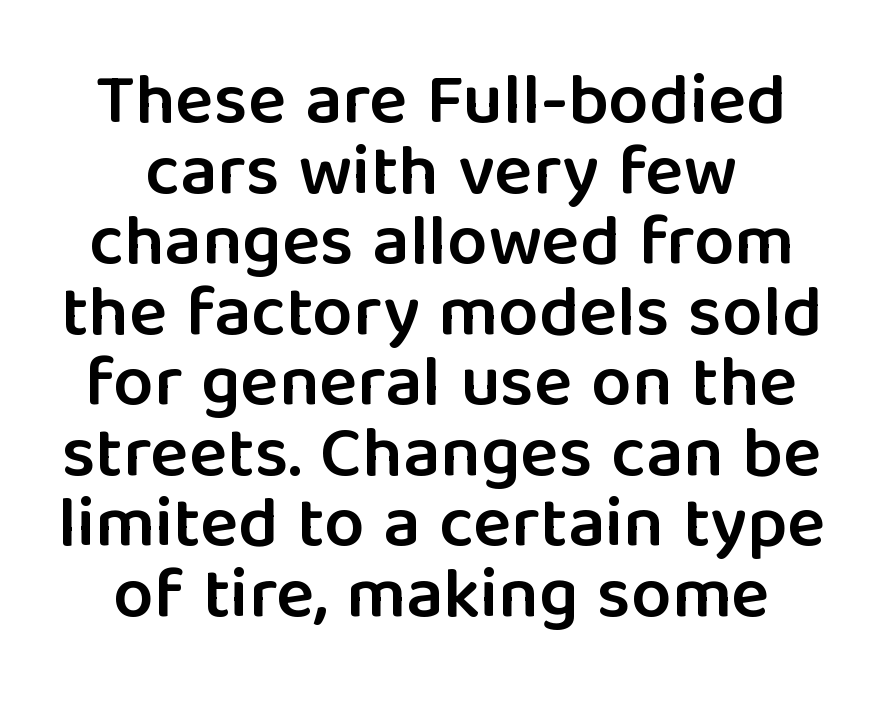
Reading down the block, each line starts at a different indent, mirrored at its end. The glyphs have the mass of a demibold cut, below bold. Quick note: not italic, upright. Proportional: the letters do not fall into vertical columns. Underline: absent. The letters sit at their default tracking, neither squeezed nor spread.
